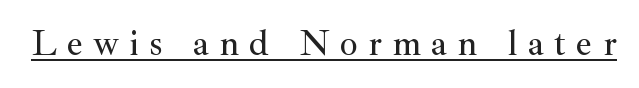
The image shows 36 px serif type, upright; set unusually wide letter spacing (+0.28 em), underlined; medium stroke contrast and a small x-height.
